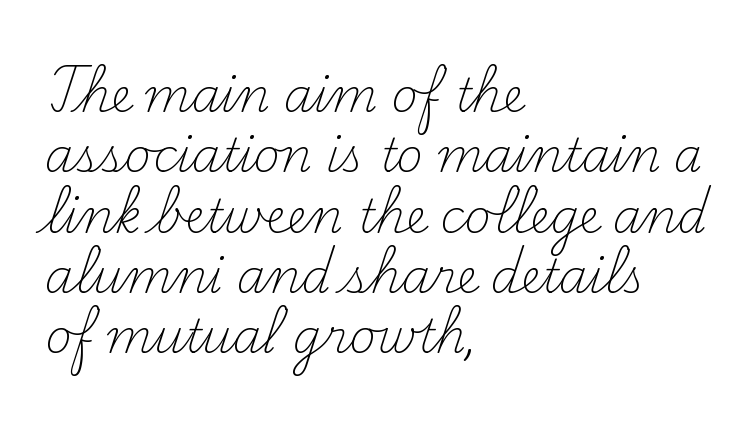
The image shows 46 px light type; set left-aligned, normal line spacing (1.31x), normal letter spacing, not underlined; medium stroke contrast and a small x-height.
